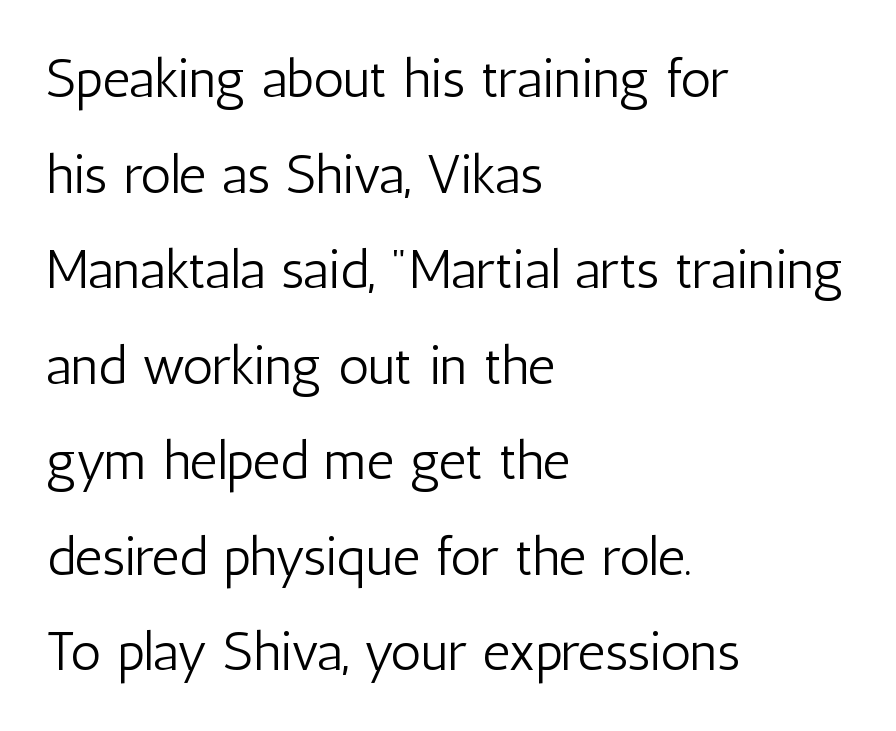
{"serif": "no", "italic": "no", "bold": "no", "weight": "light", "width": "condensed", "stroke_contrast": "low", "x_height": "medium", "monospaced": "no", "underline": "no", "align": "left", "line_spacing_ratio": 1.77, "letter_spacing": "normal", "letter_spacing_em": 0.0, "glyph_px": 54}
